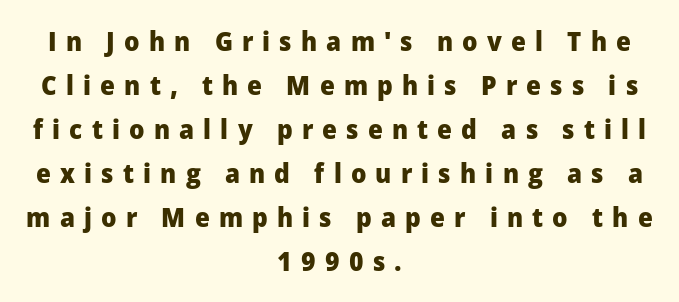
Q: Is the text bold? A: Yes.
Q: Is the text italic (slanted)? A: No, it is upright.
Q: Is the text underlined? A: No.
Q: How is the paragraph aligned? A: Centered.
Q: Is the spacing between letters normal or unusually wide? A: Unusually wide.
Q: Is the spacing between lines tight, normal or loose? A: Normal.
